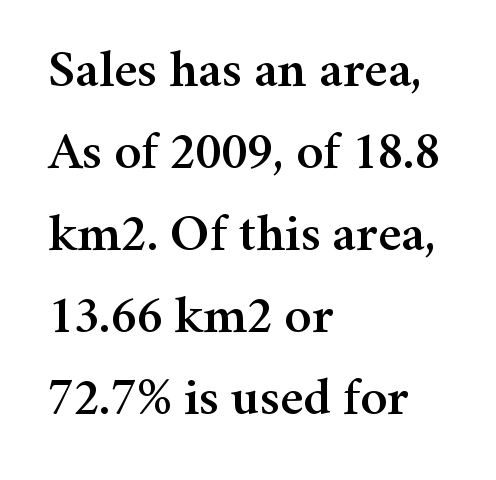
This rendering features lettering with no underline. Posture: straight, roman, zero tilt. The passage shown is typeset with a serif family. You could not count columns in this text — the font is proportionally spaced.
